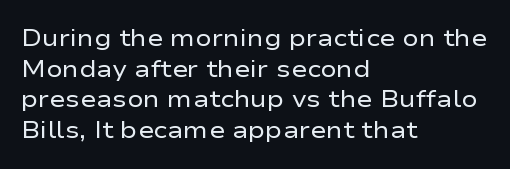
Q: Is the text bold? A: No.
Q: Is the text italic (slanted)? A: No, it is upright.
Q: Is the text underlined? A: No.
Q: How is the paragraph aligned? A: Left-aligned.
Q: Is the spacing between letters normal or unusually wide? A: Normal.
Q: Is the spacing between lines tight, normal or loose? A: Normal.
